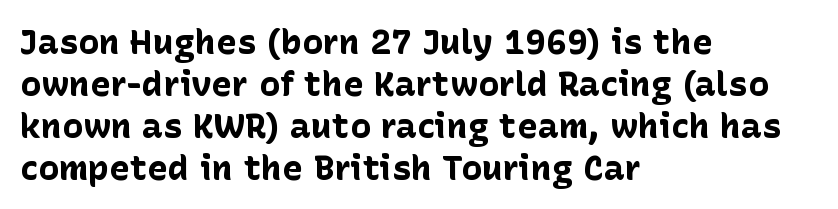
The passage shown has conventional tracking throughout. Do the characters align in a grid? No, the font is proportional. This sample uses an upright cut, with every glyph sitting square on the baseline. Weight: bold. The characters display no serif detailing; their extremities are plain.
